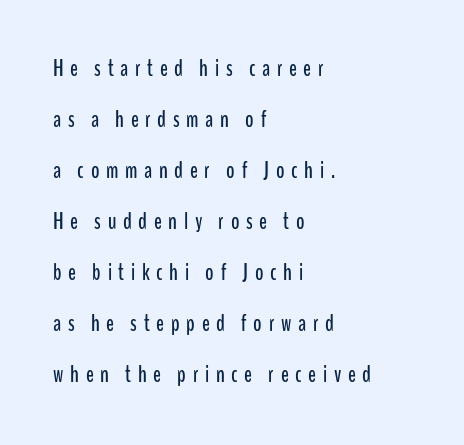
Q: Is the text italic (slanted)? A: No, it is upright.
Q: Is the text underlined? A: No.
Q: How is the paragraph aligned? A: Left-aligned.
Q: Is the spacing between letters normal or unusually wide? A: Unusually wide.
Q: Is the spacing between lines tight, normal or loose? A: Loose.
